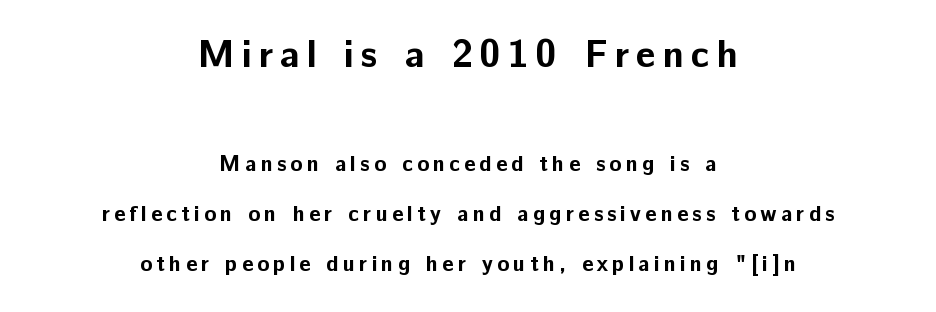
{"serif": "no", "italic": "no", "bold": "yes", "weight": "bold", "width": "normal", "stroke_contrast": "low", "x_height": "medium", "monospaced": "no", "underline": "no", "align": "center", "line_spacing": "loose", "line_spacing_ratio": 2.27, "larger_block": "first", "size_ratio": 1.73, "glyph_px": 38}
